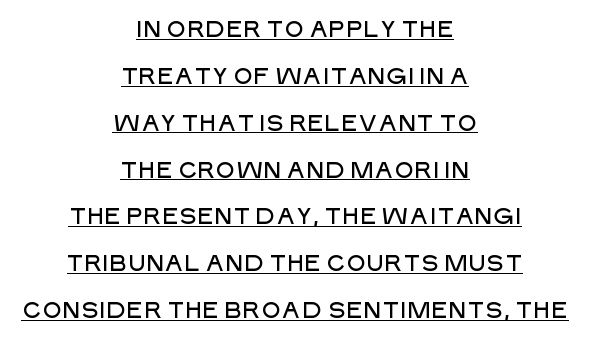
The image shows 22 px text type, upright; set centered, loose line spacing (2.13x), normal letter spacing, underlined.
